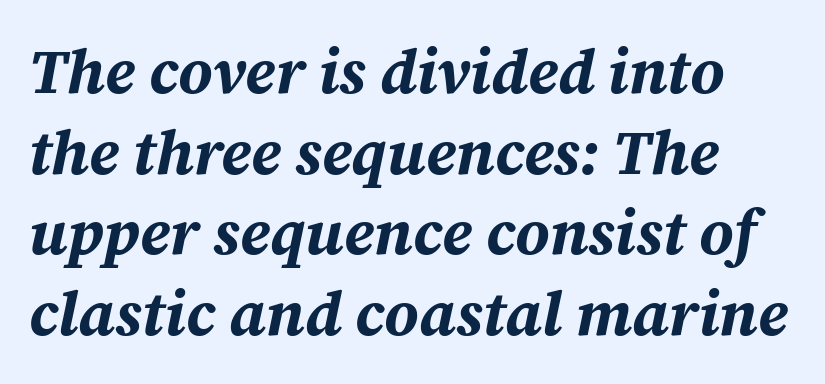
In terms of letterspacing, this is plain default setting. The typography opts for an oblique posture over an upright one. A typesetter would call this proportional, since set widths differ per character. Has an underline been added? It has not.
